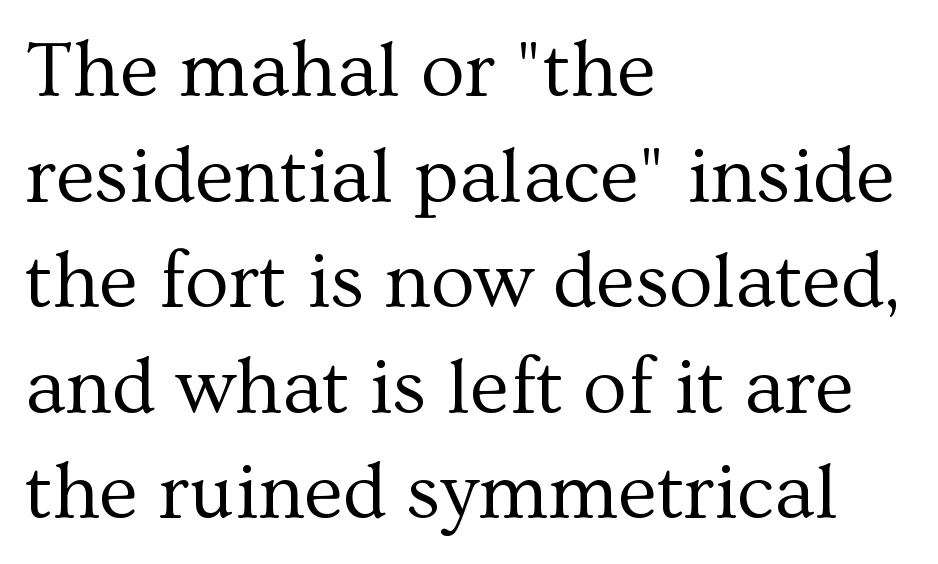
{"serif": "yes", "italic": "no", "bold": "no", "weight": "regular", "width": "normal", "stroke_contrast": "medium", "x_height": "medium", "monospaced": "no", "underline": "no", "align": "left", "line_spacing": "normal", "line_spacing_ratio": 1.32, "letter_spacing": "normal", "letter_spacing_em": 0.0, "glyph_px": 80}
